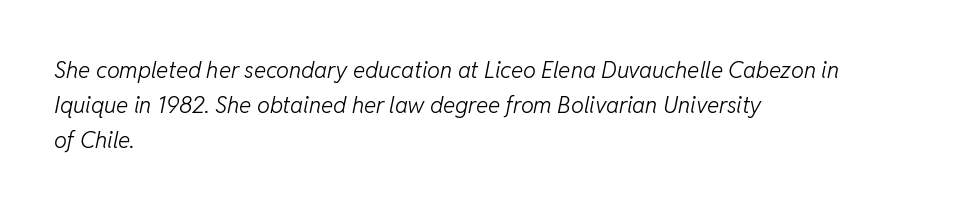
Designer's note — italics engaged. The specimen omits any rule beneath the text block's lines. Evenly set lines give the paragraph a standard silhouette. Short note: letters normally spaced.
